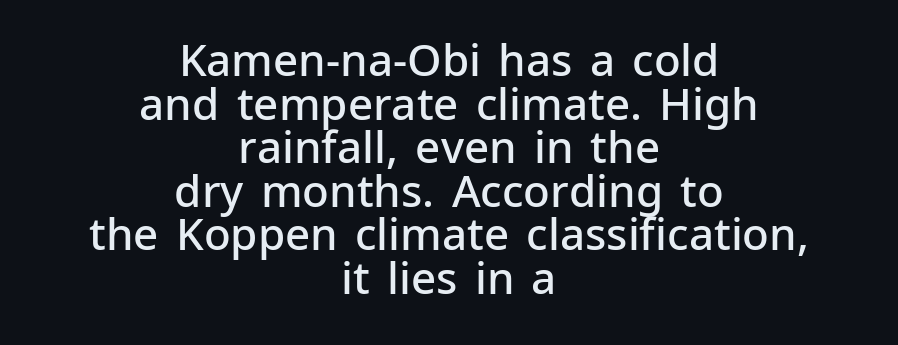
{"serif": "no", "italic": "no", "bold": "semi", "weight": "semibold", "width": "normal", "stroke_contrast": "low", "x_height": "medium", "monospaced": "no", "underline": "no", "align": "center", "line_spacing": "tight", "line_spacing_ratio": 0.99, "letter_spacing": "normal", "letter_spacing_em": 0.0, "glyph_px": 44}
